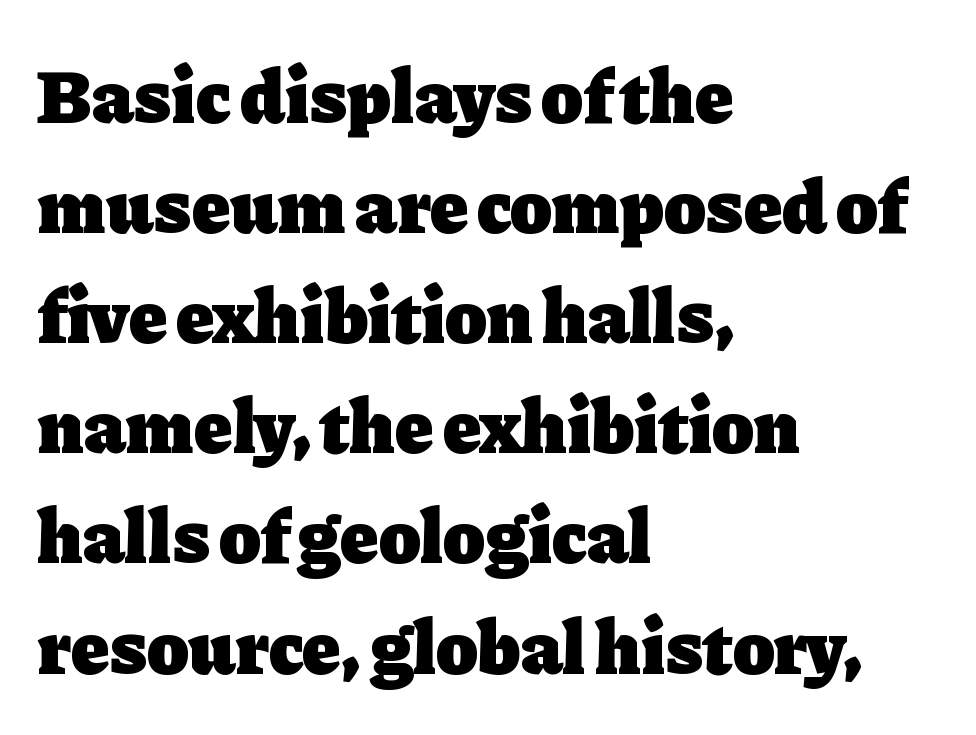
The image shows 77 px heavy serif type, upright; set left-aligned, normal line spacing (1.43x), normal letter spacing, not underlined; low stroke contrast and a medium x-height.
